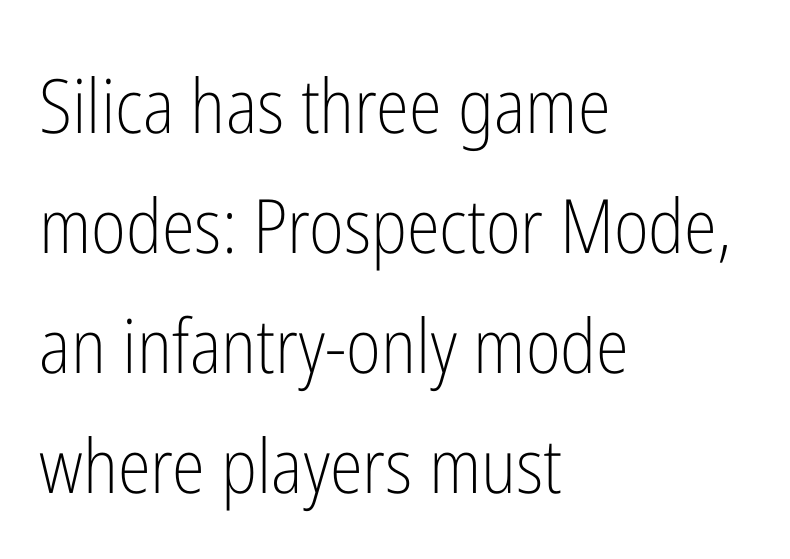
Is this a fixed-width face? No — the glyphs have proportional, varying widths. Glance below the letters and you will spot only blank space. Summary of vertical rhythm: regular, with standard interline spacing. Tracking here is standard; glyphs follow each other at the usual distance. Every stem runs plumb, perpendicular to the baseline.
